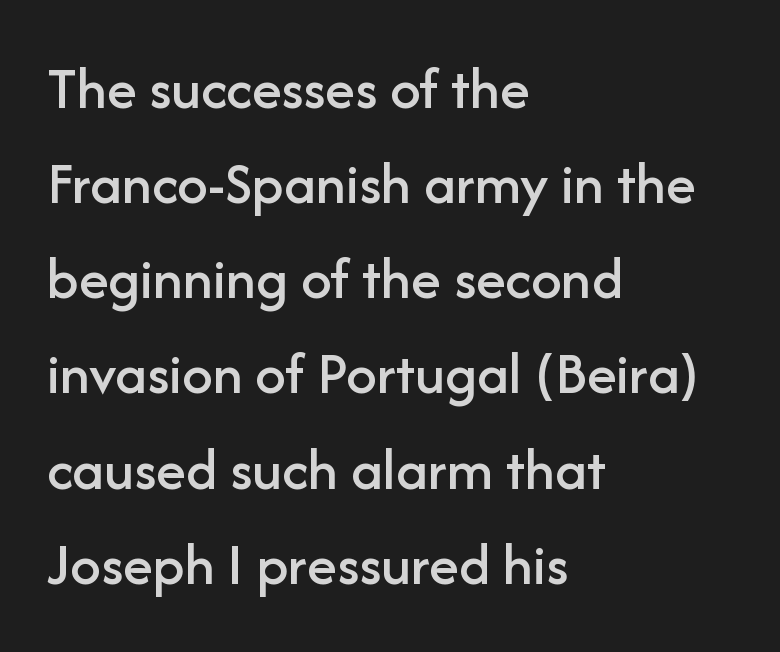
Q: Is the text italic (slanted)? A: No, it is upright.
Q: Is the typeface a serif or a sans-serif typeface? A: Sans-serif.
Q: Is the text underlined? A: No.
Q: How is the paragraph aligned? A: Left-aligned.
Q: Is the spacing between letters normal or unusually wide? A: Normal.
Q: Is the spacing between lines tight, normal or loose? A: Normal.
Q: Width (condensed, normal, or wide)? A: Normal.
Q: Stroke contrast? A: Low.
Q: x-height? A: Medium.
Q: Monospaced? A: No.
